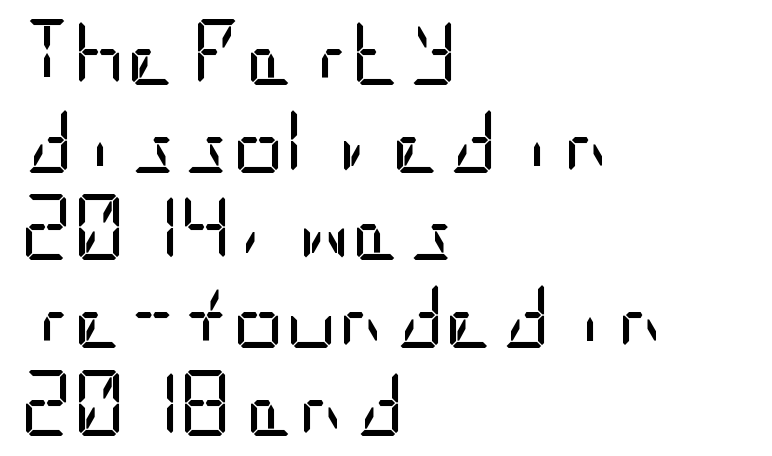
{"serif": "no", "italic": "no", "bold": "no", "weight": "regular", "width": "condensed", "stroke_contrast": "low", "x_height": "large", "underline": "no", "align": "left", "line_spacing": "normal", "line_spacing_ratio": 1.35, "letter_spacing": "normal", "letter_spacing_em": 0.0, "glyph_px": 65}
